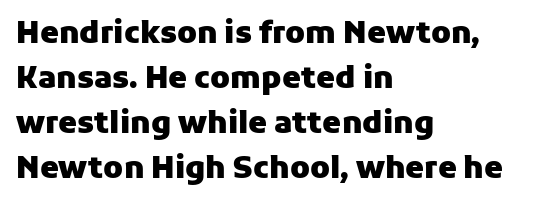
The image shows 30 px heavy sans-serif type, upright; set left-aligned, normal line spacing (1.5x), normal letter spacing, not underlined; low stroke contrast and a medium x-height.
